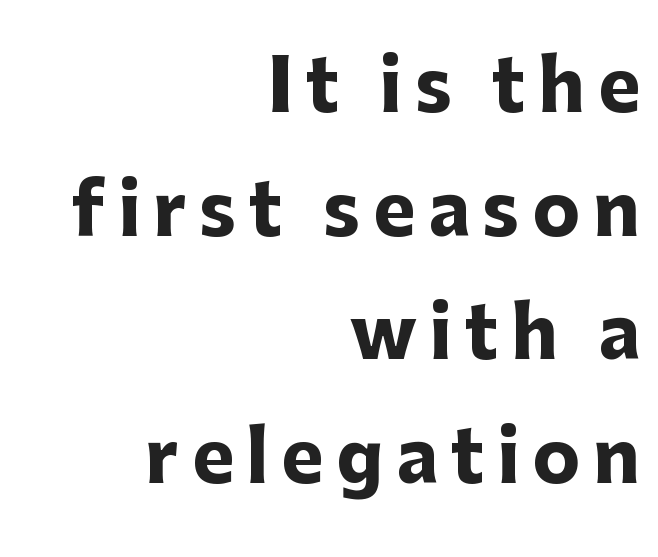
Caption: multi-line text, flush right, ragged left. Chunky letters — that's bold for sure. Nope, no serifs anywhere on these letters. Varying glyph widths throughout — classic text-font behaviour. This rendering features lettering with no underline. Vertical strokes here are truly vertical.
